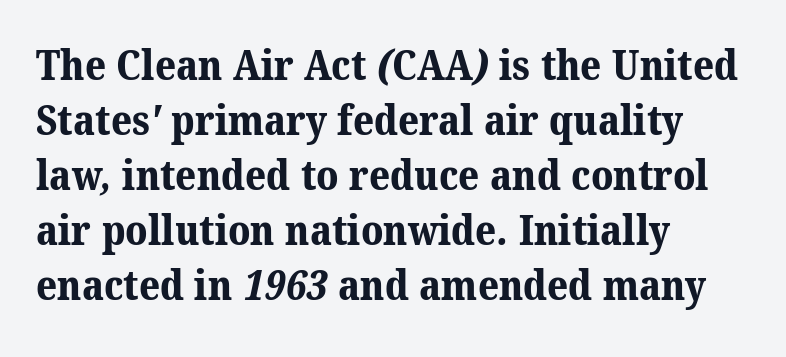
The letterforms sit shoulder to shoulder at normal distance. The characters look thick and weighty, a clear bold. The passage shown is typed in a proportional face where columns would drift. Teacher's note: observe the even left margin — that is flush-left alignment.
